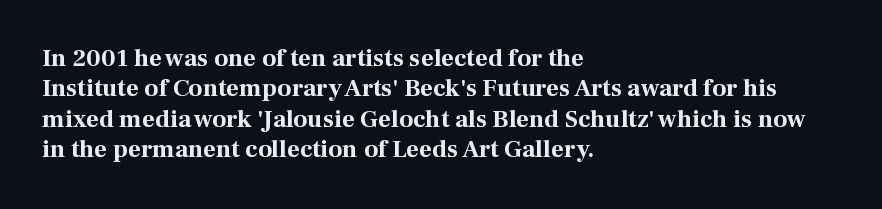
{"italic": "no", "bold": "yes", "underline": "no", "align": "left", "line_spacing_ratio": 1.22, "letter_spacing": "normal", "letter_spacing_em": 0.0, "glyph_px": 25}
